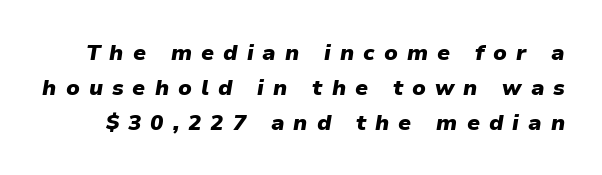
The image shows 22 px bold type, italic (leaning right); set normal line spacing (1.59x), unusually wide letter spacing (+0.41 em), not underlined.
